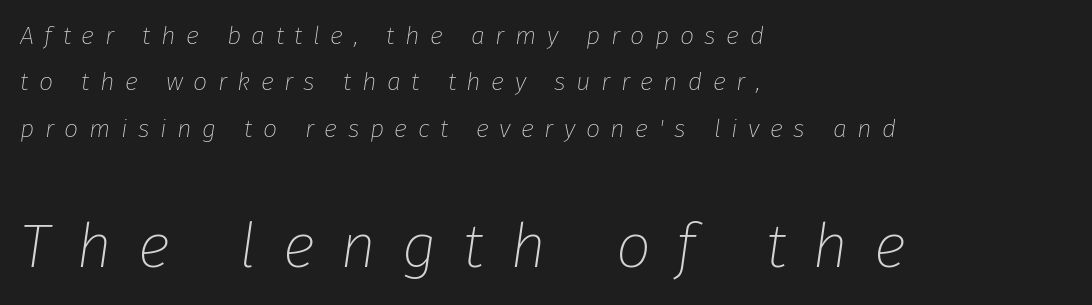
{"italic": "yes", "lean": "right", "slant_degrees": 8, "bold": "no", "weight": "thin", "width": "normal", "stroke_contrast": "low", "x_height": "medium", "monospaced": "no", "underline": "no", "align": "left", "line_spacing_ratio": 1.86, "letter_spacing": "wide", "letter_spacing_em": 0.42, "larger_block": "second", "size_ratio": 2.48, "glyph_px": 62}
